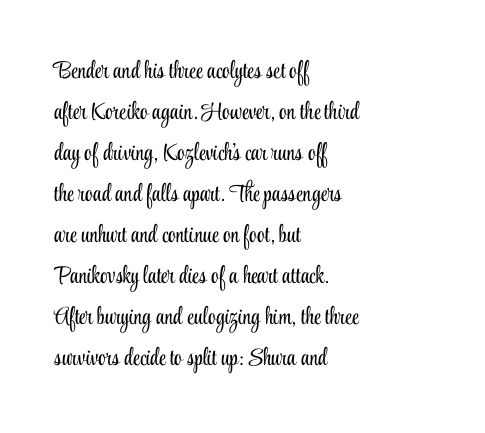
The typeface has the unassuming heft of standard copy or less. These lines keep a tight, regular rhythm from letter to letter. A clean baseline with only descenders dipping below it.
